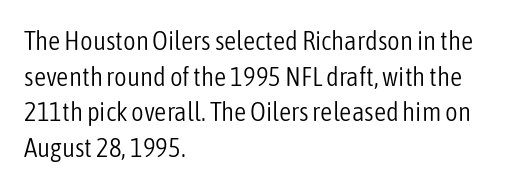
{"italic": "no", "bold": "no", "underline": "no", "align": "left", "line_spacing": "normal", "line_spacing_ratio": 1.32, "letter_spacing": "normal", "letter_spacing_em": 0.0, "glyph_px": 27}
